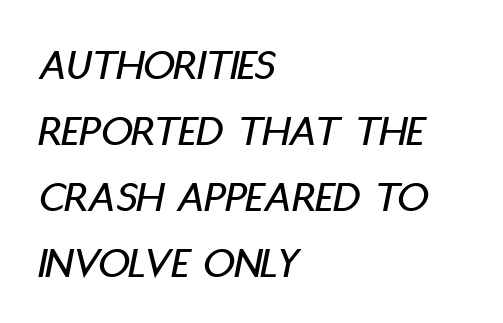
The image shows 44 px condensed type, italic (leaning right); set left-aligned, normal line spacing (1.5x), normal letter spacing, not underlined; low stroke contrast and a large x-height.
